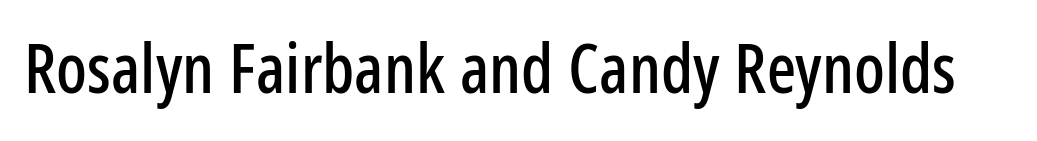
Q: Is the text italic (slanted)? A: No, it is upright.
Q: Is the typeface a serif or a sans-serif typeface? A: Sans-serif.
Q: Is the text underlined? A: No.
Q: Is the spacing between letters normal or unusually wide? A: Normal.
Q: Width (condensed, normal, or wide)? A: Condensed.
Q: Stroke contrast? A: Low.
Q: x-height? A: Medium.
Q: Monospaced? A: No.
